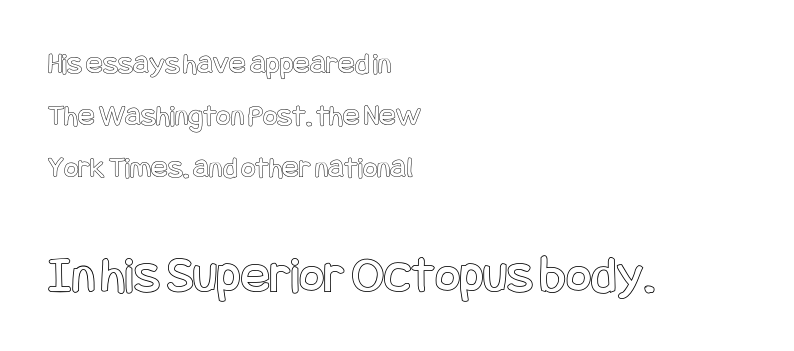
{"italic": "no", "width": "condensed", "x_height": "large", "underline": "no", "align": "left", "line_spacing": "normal", "line_spacing_ratio": 1.68, "letter_spacing": "normal", "letter_spacing_em": 0.0, "larger_block": "second", "size_ratio": 1.74, "glyph_px": 54}
